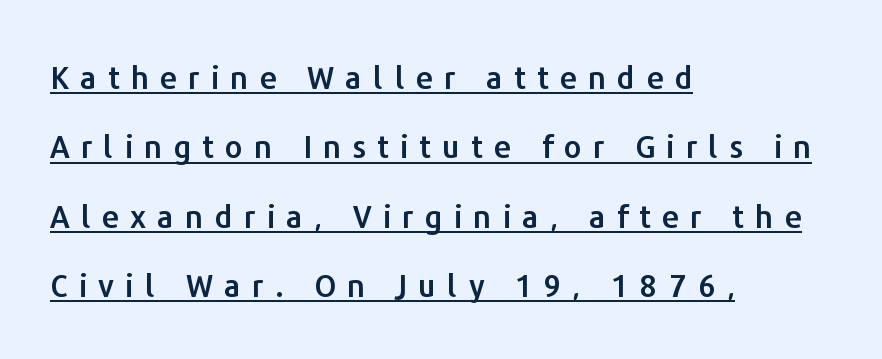
{"serif": "no", "italic": "no", "width": "normal", "stroke_contrast": "low", "x_height": "medium", "monospaced": "no", "underline": "yes", "align": "left", "line_spacing": "loose", "line_spacing_ratio": 2.24, "letter_spacing": "wide", "letter_spacing_em": 0.36, "glyph_px": 31}
